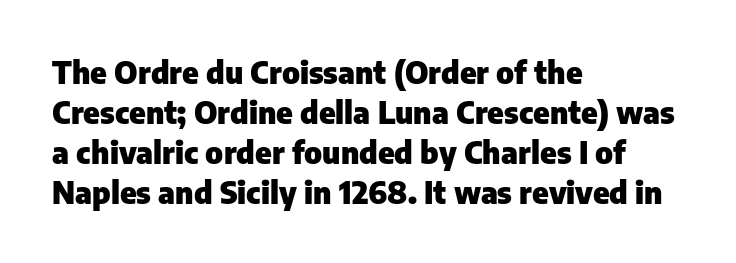
{"serif": "no", "italic": "no", "bold": "yes", "weight": "heavy", "width": "normal", "stroke_contrast": "low", "x_height": "medium", "monospaced": "no", "underline": "no", "align": "left", "line_spacing": "normal", "line_spacing_ratio": 1.29, "letter_spacing": "normal", "letter_spacing_em": 0.0, "glyph_px": 31}
